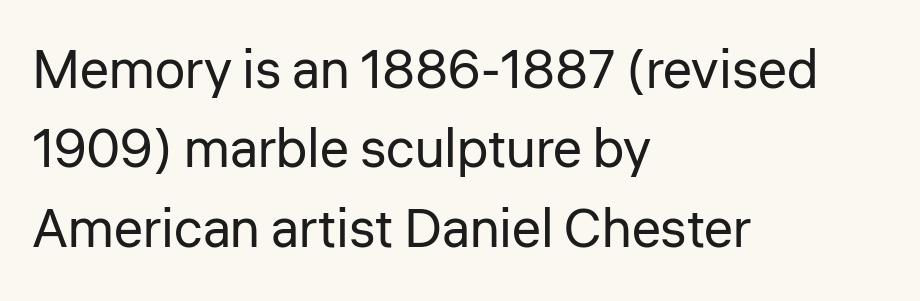
{"serif": "no", "italic": "no", "bold": "no", "weight": "regular", "width": "normal", "stroke_contrast": "low", "x_height": "medium", "monospaced": "no", "underline": "no", "align": "left", "line_spacing": "normal", "line_spacing_ratio": 1.47, "letter_spacing": "normal", "letter_spacing_em": 0.0, "glyph_px": 54}
